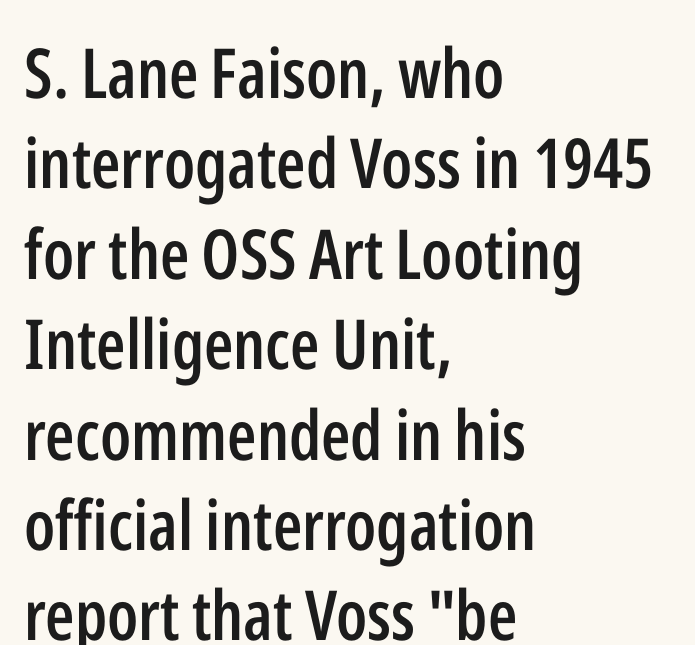
{"serif": "no", "italic": "no", "bold": "semi", "weight": "semibold", "width": "condensed", "stroke_contrast": "low", "x_height": "medium", "monospaced": "no", "underline": "no", "align": "left", "line_spacing": "normal", "line_spacing_ratio": 1.31, "letter_spacing": "normal", "letter_spacing_em": 0.0, "glyph_px": 69}
